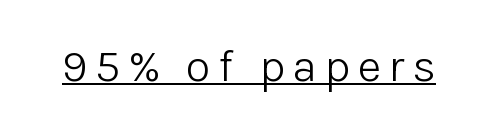
The image shows 46 px light sans-serif type, upright; set underlined; low stroke contrast and a medium x-height.
